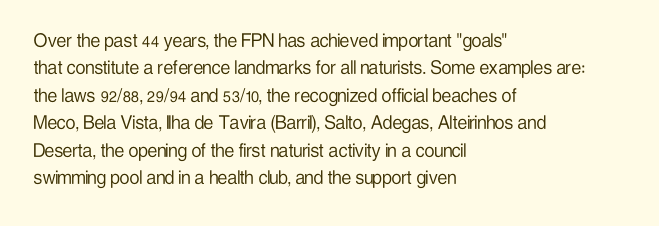
{"italic": "no", "bold": "no", "underline": "no", "align": "left", "line_spacing": "normal", "line_spacing_ratio": 1.25, "letter_spacing": "normal", "letter_spacing_em": 0.0, "glyph_px": 22}
